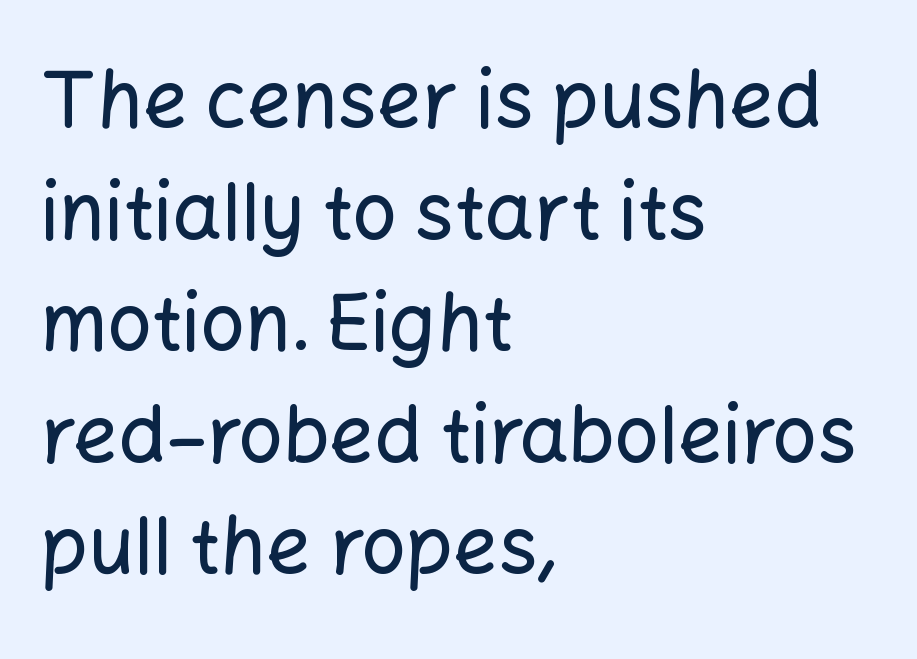
{"serif": "no", "italic": "no", "width": "normal", "stroke_contrast": "low", "x_height": "medium", "monospaced": "no", "underline": "no", "align": "left", "line_spacing": "normal", "line_spacing_ratio": 1.43, "letter_spacing": "normal", "letter_spacing_em": 0.0, "glyph_px": 78}
